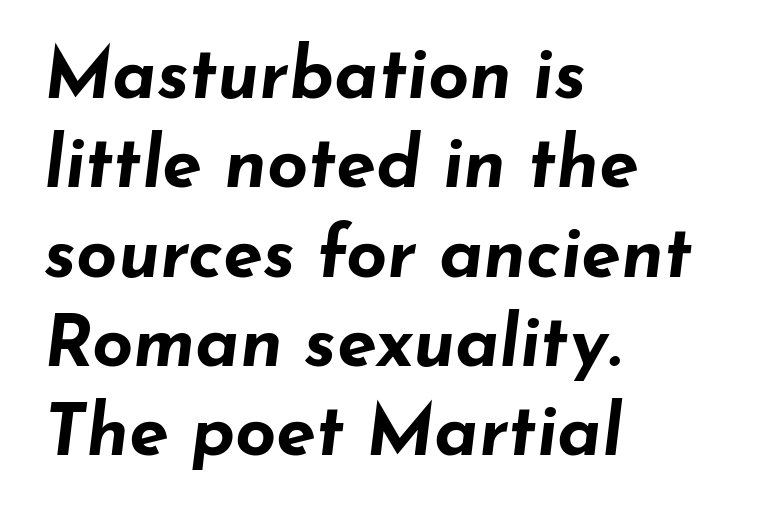
The passage shown is typed in a proportional face where columns would drift. Glyph-to-glyph distance matches everyday printed text. In CSS terms this would be text-align: left. Glance below the letters and you will spot only blank space. Quick note: italic.
